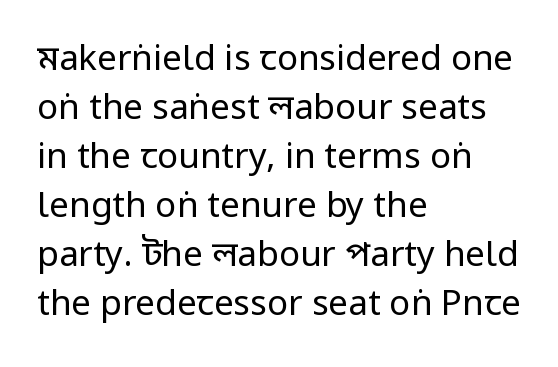
Q: Is the text bold? A: No.
Q: Is the text italic (slanted)? A: No, it is upright.
Q: Is the typeface a serif or a sans-serif typeface? A: Sans-serif.
Q: Is the text underlined? A: No.
Q: How is the paragraph aligned? A: Left-aligned.
Q: Is the spacing between letters normal or unusually wide? A: Normal.
Q: Is the spacing between lines tight, normal or loose? A: Normal.
Q: Width (condensed, normal, or wide)? A: Condensed.
Q: Stroke contrast? A: Low.
Q: x-height? A: Large.
Q: Monospaced? A: No.
